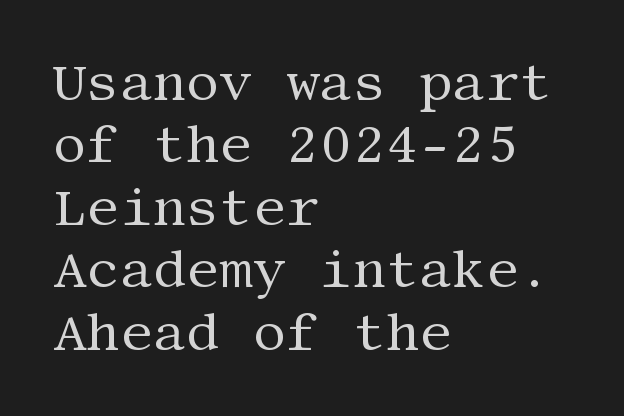
Q: Is the text bold? A: No.
Q: Is the text italic (slanted)? A: No, it is upright.
Q: Is the typeface a serif or a sans-serif typeface? A: Serif.
Q: Is the text underlined? A: No.
Q: How is the paragraph aligned? A: Left-aligned.
Q: Is the spacing between letters normal or unusually wide? A: Normal.
Q: Width (condensed, normal, or wide)? A: Normal.
Q: Stroke contrast? A: Medium.
Q: x-height? A: Large.
